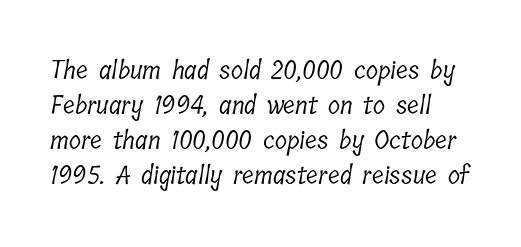
{"bold": "no", "underline": "no", "line_spacing": "normal", "line_spacing_ratio": 1.4, "letter_spacing": "normal", "letter_spacing_em": 0.0, "glyph_px": 25}
